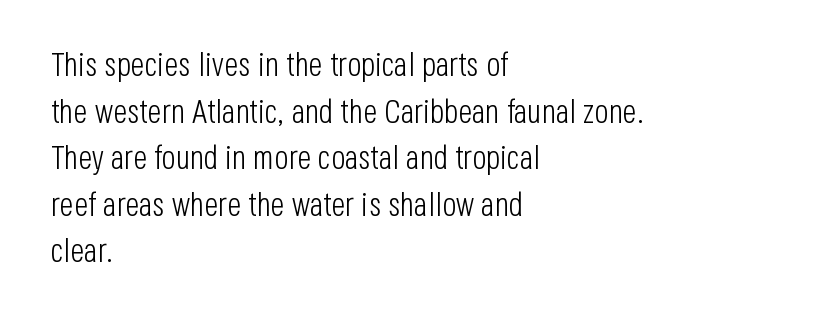
Q: Is the text bold? A: No.
Q: Is the text italic (slanted)? A: No, it is upright.
Q: Is the typeface a serif or a sans-serif typeface? A: Sans-serif.
Q: Is the text underlined? A: No.
Q: How is the paragraph aligned? A: Left-aligned.
Q: Is the spacing between letters normal or unusually wide? A: Normal.
Q: Is the spacing between lines tight, normal or loose? A: Normal.
Q: Width (condensed, normal, or wide)? A: Condensed.
Q: Stroke contrast? A: Low.
Q: x-height? A: Large.
Q: Monospaced? A: No.
